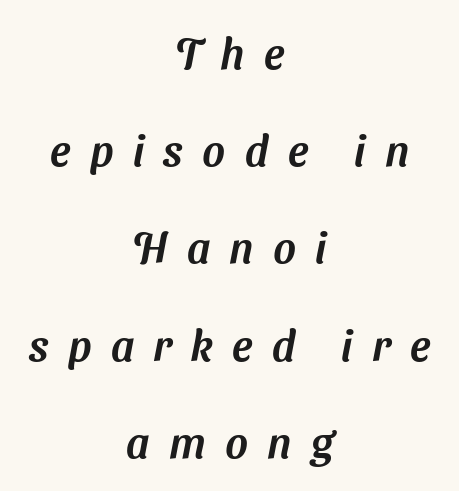
{"serif": "no", "width": "normal", "stroke_contrast": "medium", "x_height": "medium", "monospaced": "no", "underline": "no", "align": "center", "line_spacing": "loose", "line_spacing_ratio": 2.26, "letter_spacing": "wide", "letter_spacing_em": 0.45, "glyph_px": 43}
